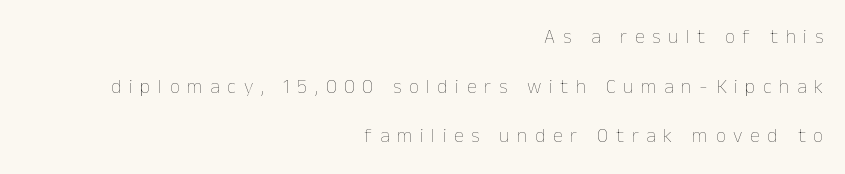
{"italic": "no", "bold": "no", "underline": "no", "align": "right", "line_spacing": "loose", "line_spacing_ratio": 2.48, "letter_spacing": "wide", "letter_spacing_em": 0.38, "glyph_px": 20}
